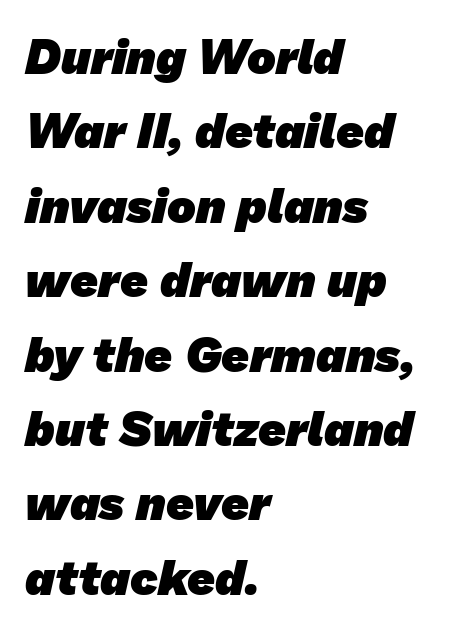
As a designer I'd log this as weight 700, bold. Summary of vertical rhythm: regular, with standard interline spacing. Unmarked baselines from the first word to the last. Note the varied advance widths — an 'i' is clearly narrower than an 'm'. Nope, no serifs anywhere on these letters.
